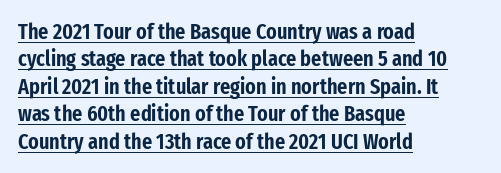
{"italic": "no", "underline": "yes", "align": "left", "line_spacing": "normal", "line_spacing_ratio": 1.25, "letter_spacing": "normal", "letter_spacing_em": 0.0, "glyph_px": 22}
